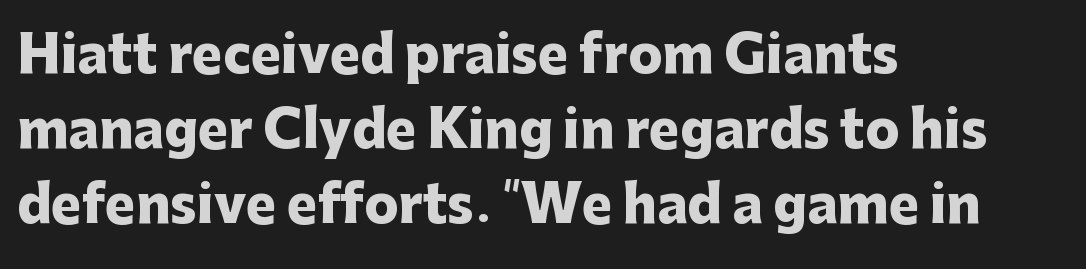
The image shows 51 px heavy sans-serif type, upright; set left-aligned, normal line spacing (1.47x), normal letter spacing, not underlined; low stroke contrast and a medium x-height.
